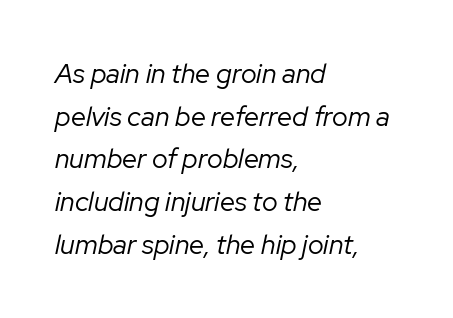
Q: Is the text bold? A: No.
Q: Is the text italic (slanted)? A: Yes, it leans right by about 12 degrees.
Q: Is the text underlined? A: No.
Q: How is the paragraph aligned? A: Left-aligned.
Q: Is the spacing between letters normal or unusually wide? A: Normal.
Q: Is the spacing between lines tight, normal or loose? A: Normal.
